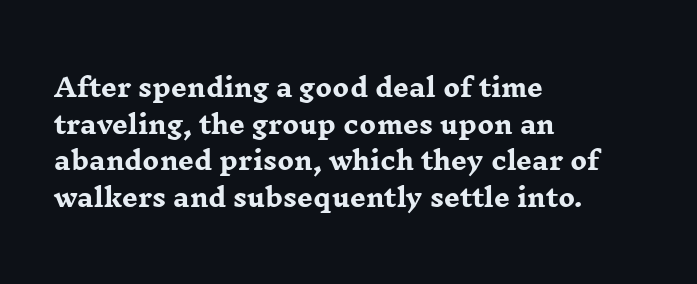
Q: Is the text bold? A: Yes.
Q: Is the text italic (slanted)? A: No, it is upright.
Q: Is the text underlined? A: No.
Q: How is the paragraph aligned? A: Left-aligned.
Q: Is the spacing between letters normal or unusually wide? A: Normal.
Q: Is the spacing between lines tight, normal or loose? A: Normal.
